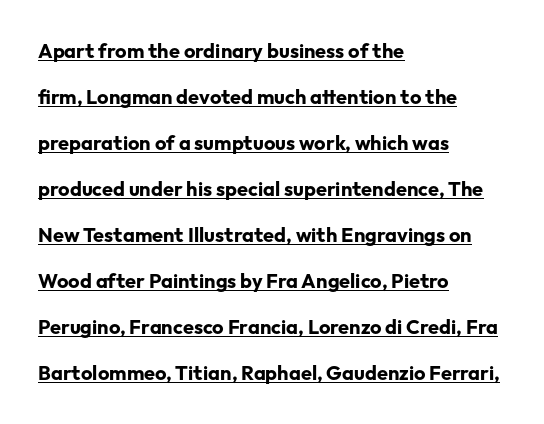
{"italic": "no", "bold": "yes", "underline": "yes", "align": "left", "line_spacing": "loose", "line_spacing_ratio": 2.3, "letter_spacing": "normal", "letter_spacing_em": 0.0, "glyph_px": 20}
